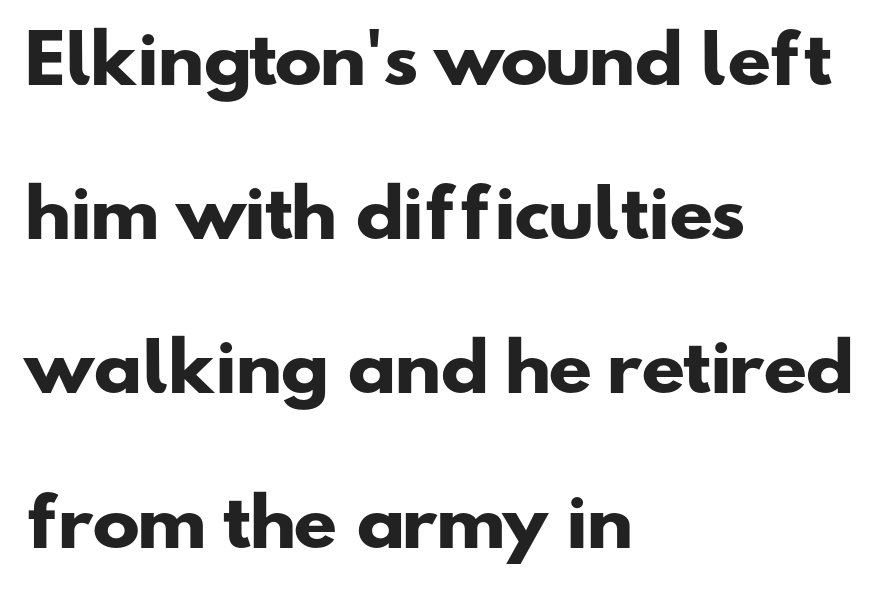
The specimen omits any rule beneath the text block's lines. Between one letter and the next there's only the usual sliver of space. Line spacing here is loose. The letters advance in unequal steps, a hallmark of proportional type. Regarding serifs, this sample does without them. A classic flush-left, rag-right setting is used for this passage.
